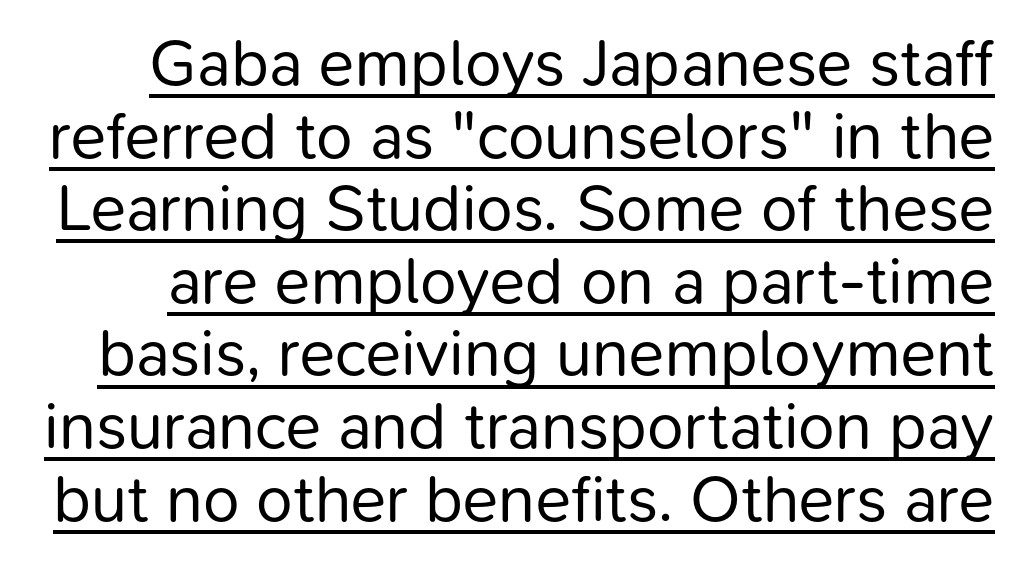
The image shows 66 px regular-weight sans-serif type, upright; set tight line spacing (1.1x), normal letter spacing, underlined; low stroke contrast and a medium x-height.
